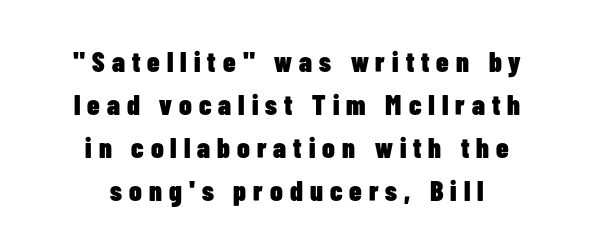
Q: Is the text bold? A: Yes.
Q: Is the text italic (slanted)? A: No, it is upright.
Q: Is the typeface a serif or a sans-serif typeface? A: Sans-serif.
Q: Is the text underlined? A: No.
Q: How is the paragraph aligned? A: Centered.
Q: Is the spacing between letters normal or unusually wide? A: Unusually wide.
Q: Is the spacing between lines tight, normal or loose? A: Normal.
Q: Width (condensed, normal, or wide)? A: Condensed.
Q: Stroke contrast? A: Low.
Q: x-height? A: Medium.
Q: Monospaced? A: No.
